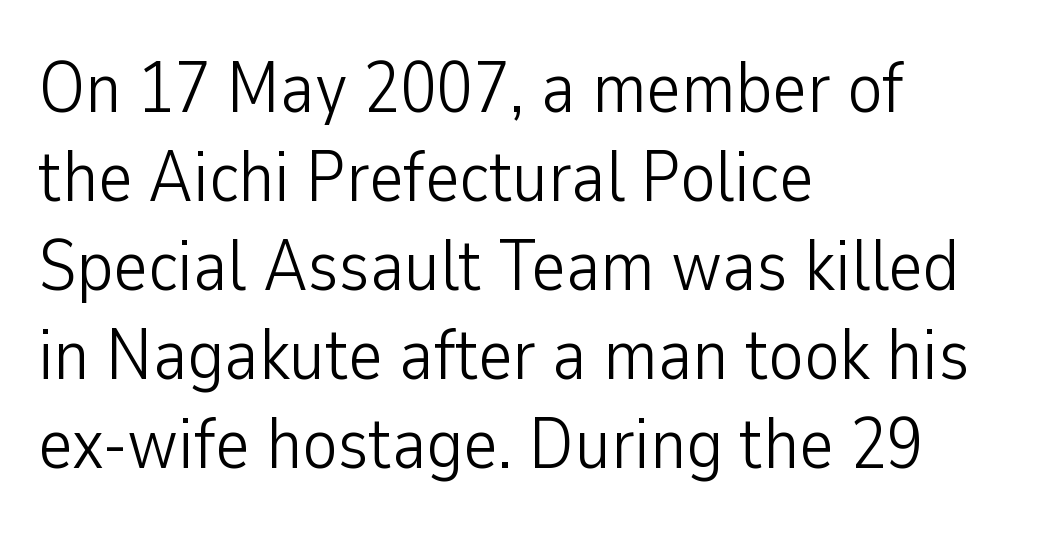
The image shows 73 px light, condensed sans-serif type, upright; set left-aligned, line spacing 1.22x, normal letter spacing, not underlined; low stroke contrast and a medium x-height.
